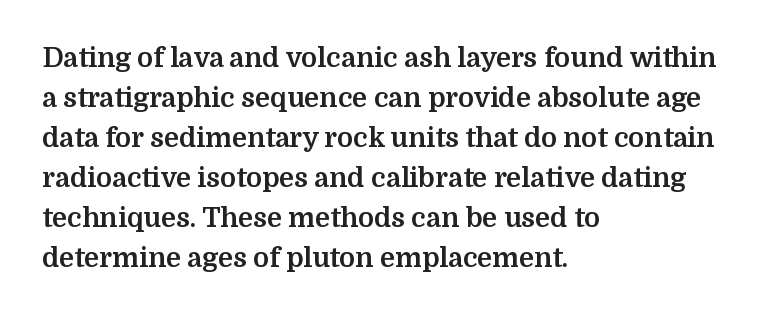
A student would call this left alignment; a typographer would say flush left, rag right. Lines of text with bare space underneath. Does the weight exceed regular? Yes, all the way to bold. Posture: vertical. The rows are spaced the way most documents space them. In terms of letterspacing, this is plain default setting.
